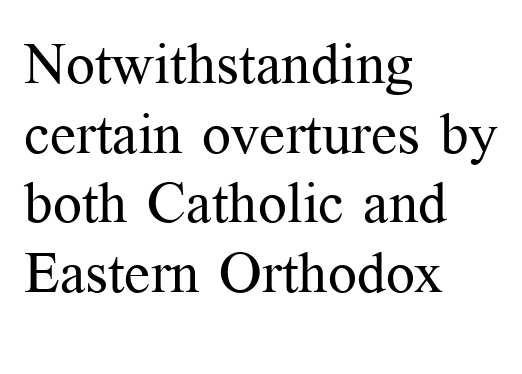
Stroke terminals: seriffed. Left-aligned paragraph, ragged on the right. The face looks like a standard text weight, possibly lighter. This sample has the flowing, uneven cadence of proportional lettering.
